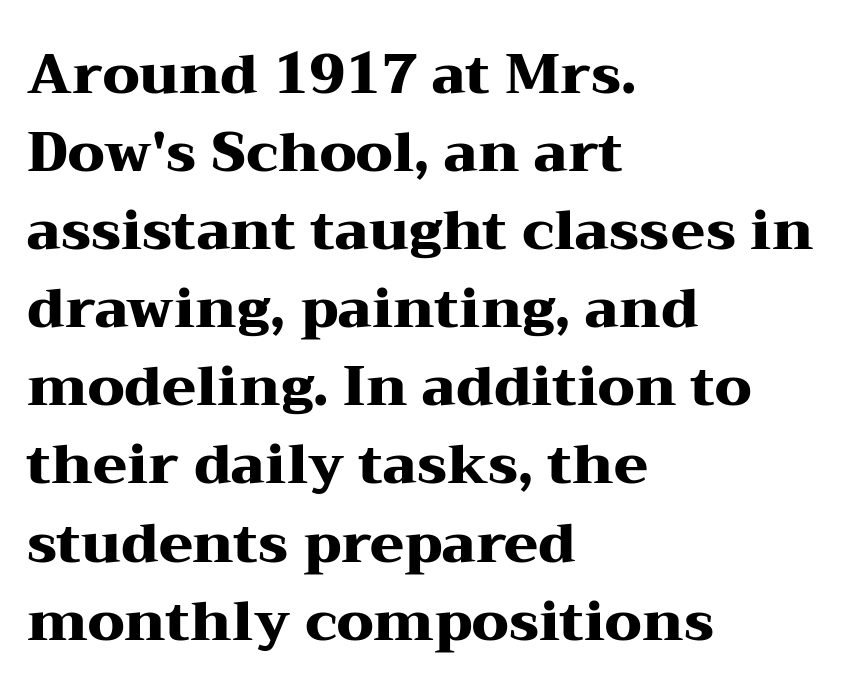
Q: Is the text bold? A: Yes.
Q: Is the text italic (slanted)? A: No, it is upright.
Q: Is the typeface a serif or a sans-serif typeface? A: Serif.
Q: Is the text underlined? A: No.
Q: How is the paragraph aligned? A: Left-aligned.
Q: Is the spacing between letters normal or unusually wide? A: Normal.
Q: Is the spacing between lines tight, normal or loose? A: Normal.
Q: Width (condensed, normal, or wide)? A: Wide.
Q: Stroke contrast? A: Medium.
Q: x-height? A: Medium.
Q: Monospaced? A: No.
